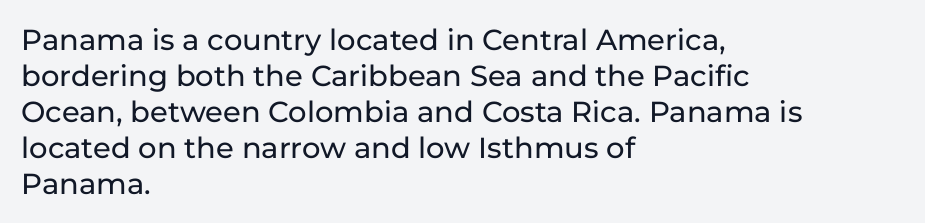
Q: Is the text italic (slanted)? A: No, it is upright.
Q: Is the typeface a serif or a sans-serif typeface? A: Sans-serif.
Q: Is the text underlined? A: No.
Q: How is the paragraph aligned? A: Left-aligned.
Q: Is the spacing between letters normal or unusually wide? A: Normal.
Q: Width (condensed, normal, or wide)? A: Normal.
Q: Stroke contrast? A: Low.
Q: x-height? A: Medium.
Q: Monospaced? A: No.
